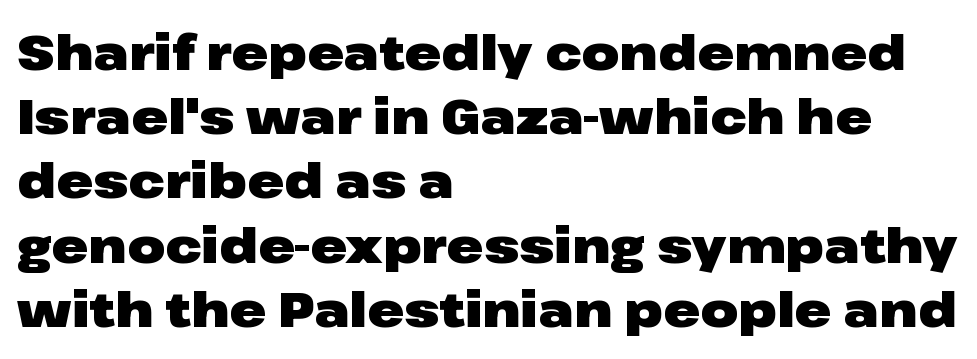
{"serif": "no", "italic": "no", "bold": "yes", "weight": "heavy", "width": "wide", "stroke_contrast": "low", "x_height": "medium", "monospaced": "no", "underline": "no", "align": "left", "line_spacing": "normal", "line_spacing_ratio": 1.31, "letter_spacing": "normal", "letter_spacing_em": 0.0, "glyph_px": 49}
